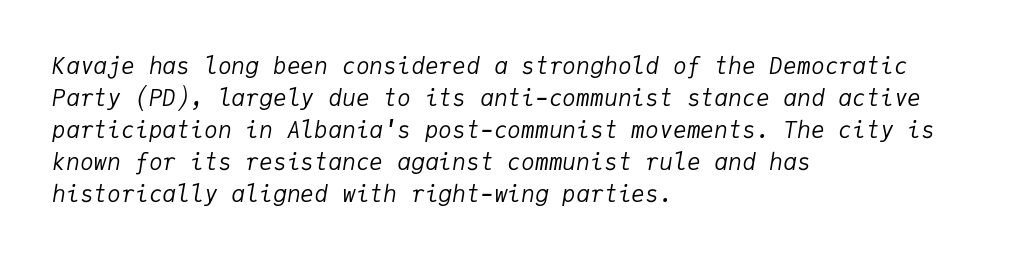
The line texture is even and compact thanks to regular tracking. This sample uses an oblique cut, with every glyph tilted off the vertical. Every row of glyphs begins at an identical x-position on the left. The space beneath each line is pristine and unruled. Rows of type keep a routine distance in the vertical direction.
